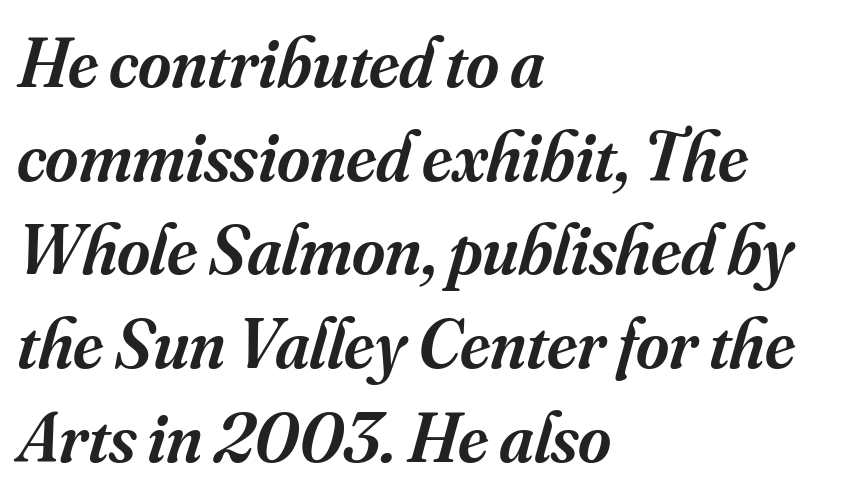
The image shows 71 px semibold serif type, italic (leaning right); set left-aligned, normal line spacing (1.32x), normal letter spacing, not underlined; medium stroke contrast and a small x-height.
